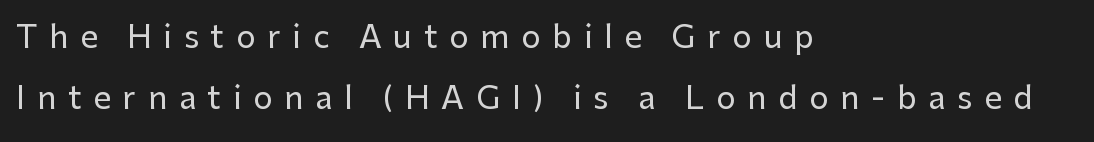
Q: Is the text italic (slanted)? A: No, it is upright.
Q: Is the typeface a serif or a sans-serif typeface? A: Sans-serif.
Q: Is the text underlined? A: No.
Q: How is the paragraph aligned? A: Left-aligned.
Q: Is the spacing between letters normal or unusually wide? A: Unusually wide.
Q: Is the spacing between lines tight, normal or loose? A: Loose.
Q: Width (condensed, normal, or wide)? A: Normal.
Q: Stroke contrast? A: Low.
Q: x-height? A: Medium.
Q: Monospaced? A: No.
